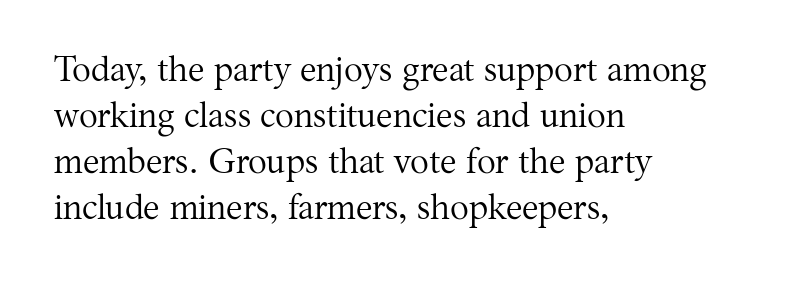
Is this a fixed-width face? No — the glyphs have proportional, varying widths. The font is comparable to plain body text, perhaps lighter. Glyph-to-glyph distance matches everyday printed text. Letterform terminals end in serifs throughout the passage. These lines were composed using upright roman letters.
